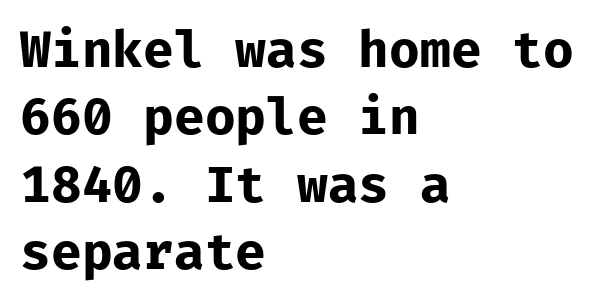
The image shows 50 px bold sans-serif type, upright, monospaced; set left-aligned, normal line spacing (1.35x), normal letter spacing, not underlined; low stroke contrast and a medium x-height.
